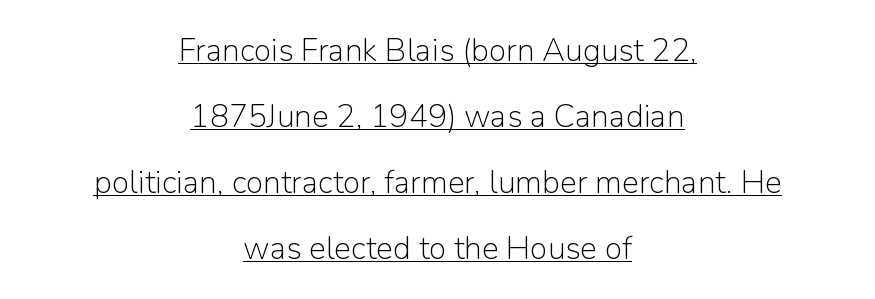
The image shows 32 px light sans-serif type, upright; set centered, loose line spacing (2.06x), normal letter spacing, underlined; low stroke contrast and a medium x-height.
